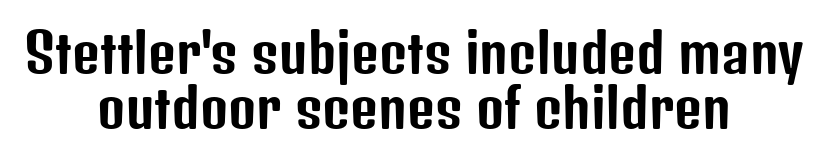
Examine the stroke ends and you'll find no serifs. Every character sits straight up, as roman type does. Closely set lines give the paragraph a compact silhouette. A student would call this center alignment; a typographer would say set centered. The specimen omits any rule beneath the text block's lines. Proportional: the letters do not fall into vertical columns.
